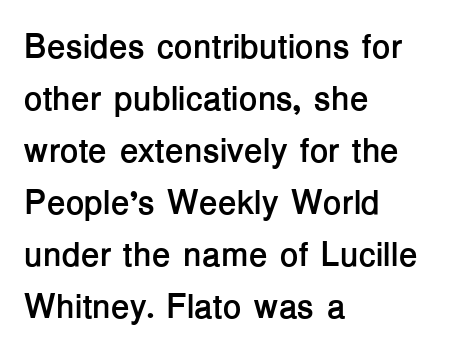
{"serif": "no", "italic": "no", "bold": "yes", "weight": "semibold", "width": "normal", "stroke_contrast": "low", "x_height": "medium", "monospaced": "no", "underline": "no", "align": "left", "line_spacing": "normal", "line_spacing_ratio": 1.53, "letter_spacing": "normal", "letter_spacing_em": 0.0, "glyph_px": 34}
